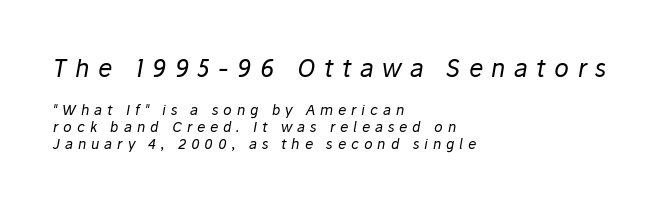
{"italic": "yes", "lean": "right", "slant_degrees": 10, "bold": "no", "underline": "no", "align": "left", "line_spacing_ratio": 1.2, "letter_spacing": "wide", "letter_spacing_em": 0.35, "larger_block": "first", "size_ratio": 1.71, "glyph_px": 24}
